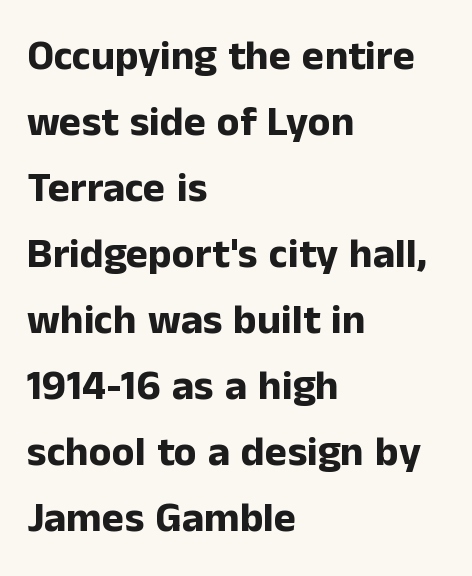
Q: Is the text bold? A: Yes.
Q: Is the text italic (slanted)? A: No, it is upright.
Q: Is the typeface a serif or a sans-serif typeface? A: Sans-serif.
Q: Is the text underlined? A: No.
Q: How is the paragraph aligned? A: Left-aligned.
Q: Is the spacing between letters normal or unusually wide? A: Normal.
Q: Is the spacing between lines tight, normal or loose? A: Normal.
Q: Width (condensed, normal, or wide)? A: Normal.
Q: Stroke contrast? A: Low.
Q: x-height? A: Medium.
Q: Monospaced? A: No.
